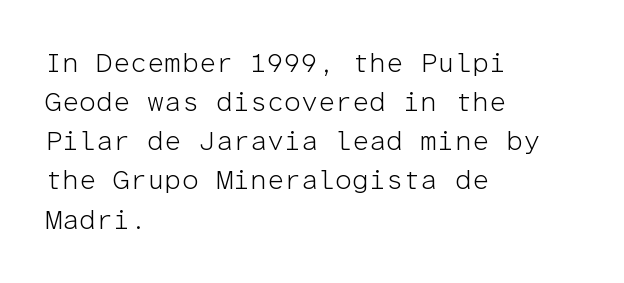
Q: Is the text bold? A: No.
Q: Is the text italic (slanted)? A: No, it is upright.
Q: Is the text underlined? A: No.
Q: How is the paragraph aligned? A: Left-aligned.
Q: Is the spacing between letters normal or unusually wide? A: Normal.
Q: Is the spacing between lines tight, normal or loose? A: Normal.
